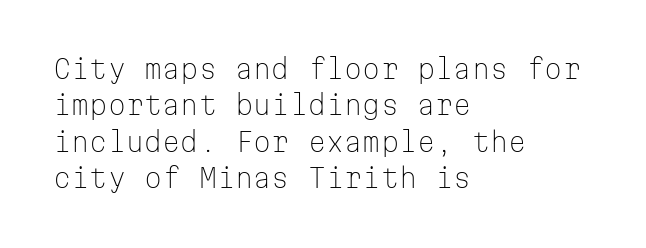
Short and long lines alike share a common starting point at left. The typeface has the unassuming heft of standard copy or less. Is the letter spacing exaggerated? No — it looks like the ordinary default. Has an underline been added? It has not. Posture: vertical.
